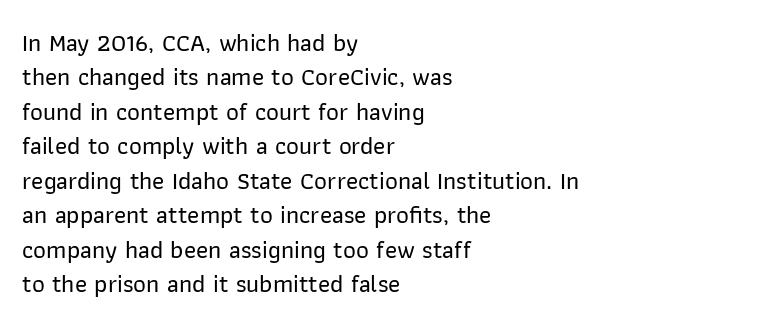
The image shows 25 px text type, upright; set left-aligned, normal line spacing (1.38x), normal letter spacing, not underlined.
